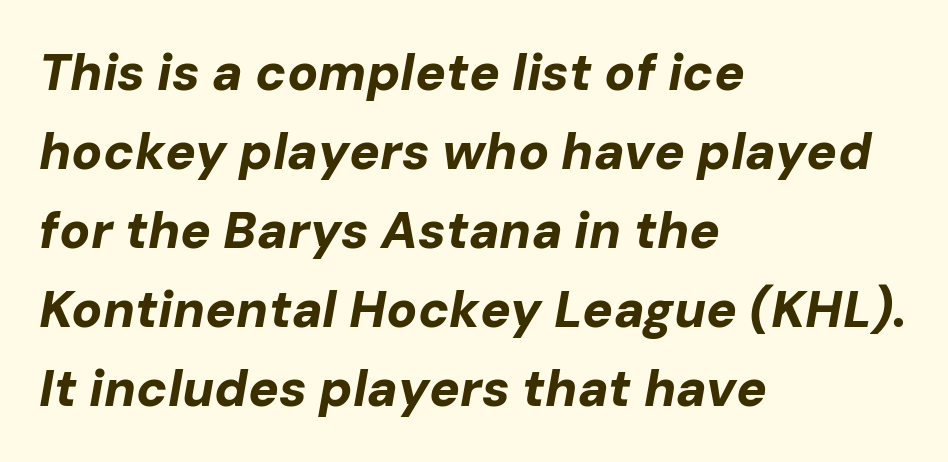
The image shows 51 px bold type, italic (leaning right); set left-aligned, normal line spacing (1.55x), normal letter spacing, not underlined; low stroke contrast and a medium x-height.
